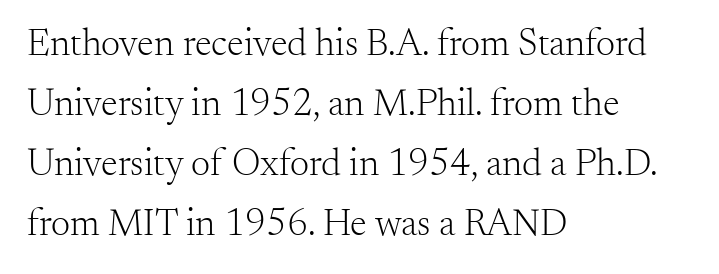
Q: Is the text bold? A: No.
Q: Is the text italic (slanted)? A: No, it is upright.
Q: Is the typeface a serif or a sans-serif typeface? A: Serif.
Q: Is the text underlined? A: No.
Q: How is the paragraph aligned? A: Left-aligned.
Q: Is the spacing between letters normal or unusually wide? A: Normal.
Q: Is the spacing between lines tight, normal or loose? A: Normal.
Q: Width (condensed, normal, or wide)? A: Normal.
Q: Stroke contrast? A: Medium.
Q: x-height? A: Small.
Q: Monospaced? A: No.
